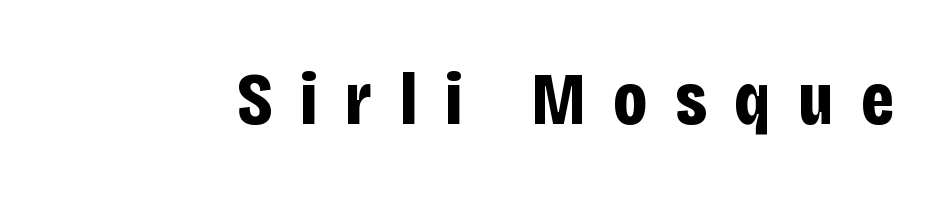
Q: Is the text bold? A: Yes.
Q: Is the text italic (slanted)? A: No, it is upright.
Q: Is the typeface a serif or a sans-serif typeface? A: Sans-serif.
Q: Is the text underlined? A: No.
Q: Is the spacing between letters normal or unusually wide? A: Unusually wide.
Q: Width (condensed, normal, or wide)? A: Condensed.
Q: Stroke contrast? A: Low.
Q: x-height? A: Large.
Q: Monospaced? A: No.
